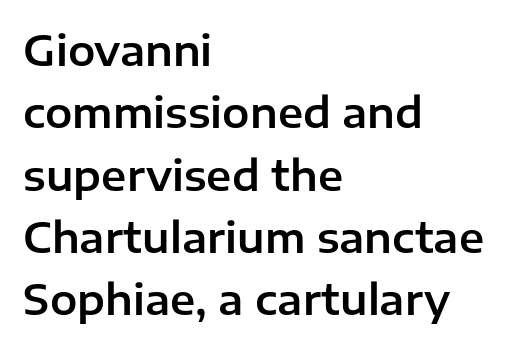
The image shows 41 px sans-serif type, upright; set left-aligned, normal line spacing (1.52x), normal letter spacing, not underlined; low stroke contrast and a medium x-height.
